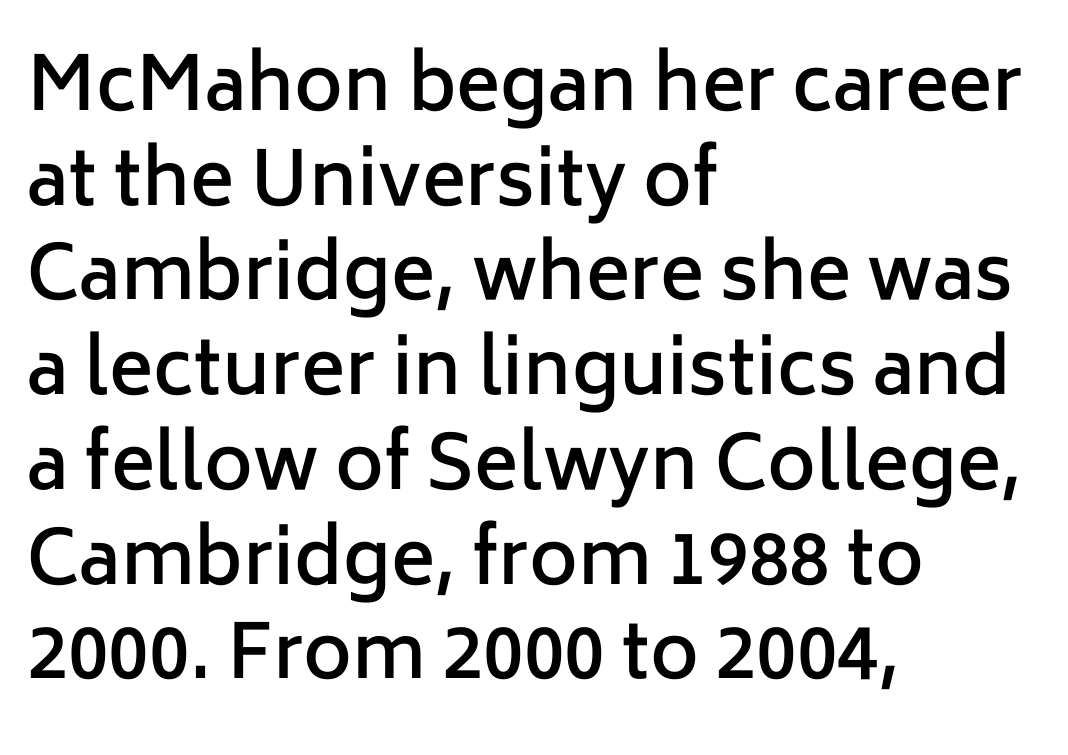
The image shows 74 px semibold sans-serif type, upright; set left-aligned, normal line spacing (1.28x), normal letter spacing, not underlined; low stroke contrast and a medium x-height.
